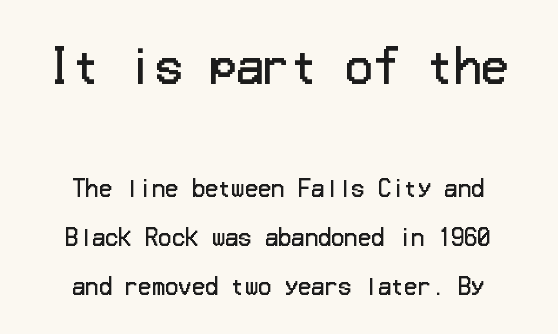
{"serif": "no", "italic": "no", "bold": "no", "weight": "regular", "width": "normal", "stroke_contrast": "low", "x_height": "medium", "underline": "no", "line_spacing": "loose", "line_spacing_ratio": 2.22, "letter_spacing": "normal", "letter_spacing_em": 0.0, "larger_block": "first", "size_ratio": 2.05, "glyph_px": 45}
